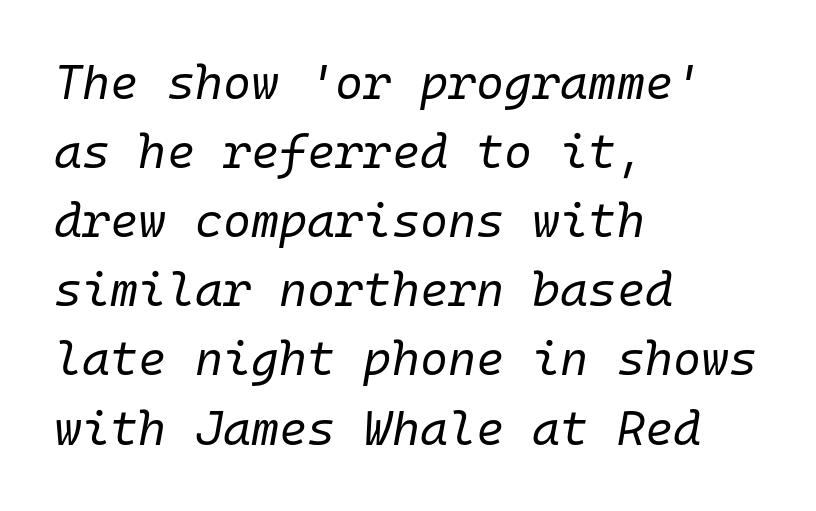
Every character sits at an angle, as italics do. Do the characters align in a grid? Yes, the font is monospaced. Default kerning and tracking; the words read as compact shapes. Check under the words: just untouched page.
